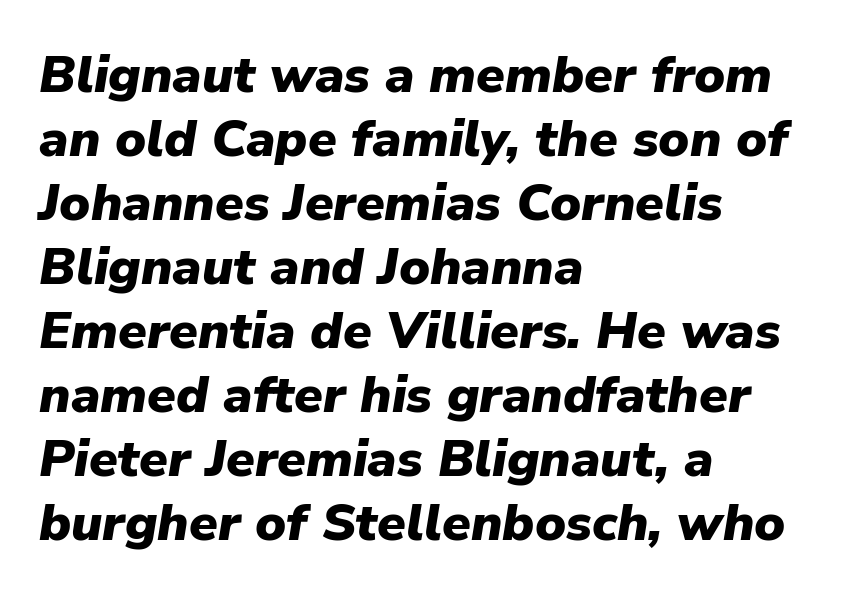
{"italic": "yes", "lean": "right", "slant_degrees": 9, "bold": "yes", "weight": "heavy", "width": "normal", "stroke_contrast": "low", "x_height": "medium", "monospaced": "no", "underline": "no", "align": "left", "line_spacing_ratio": 1.23, "letter_spacing": "normal", "letter_spacing_em": 0.0, "glyph_px": 52}
